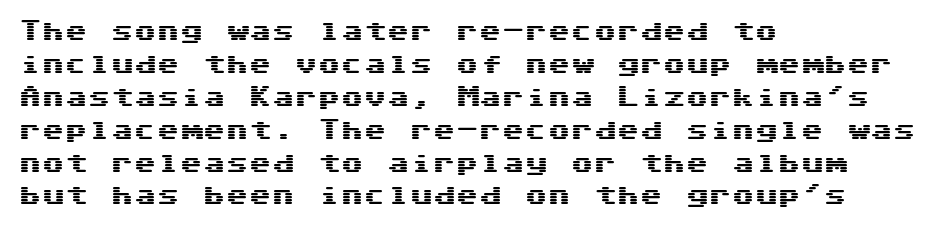
The image shows 23 px text type, upright; set left-aligned, normal line spacing (1.43x), normal letter spacing, not underlined.
